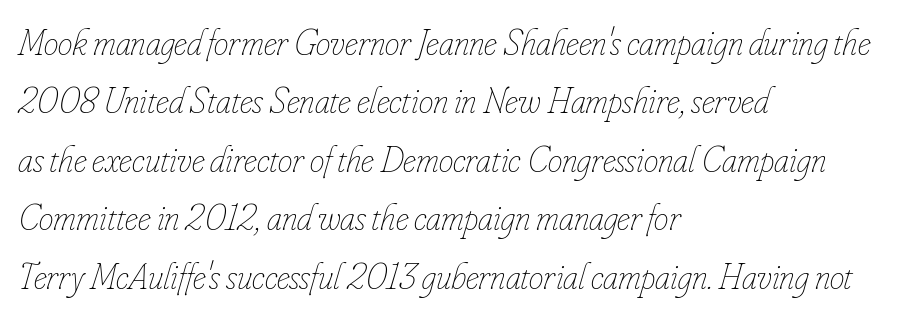
{"italic": "yes", "lean": "right", "slant_degrees": 16, "bold": "no", "weight": "thin", "width": "condensed", "stroke_contrast": "low", "x_height": "small", "monospaced": "no", "underline": "no", "align": "left", "line_spacing": "normal", "line_spacing_ratio": 1.58, "letter_spacing": "normal", "letter_spacing_em": 0.0, "glyph_px": 37}
